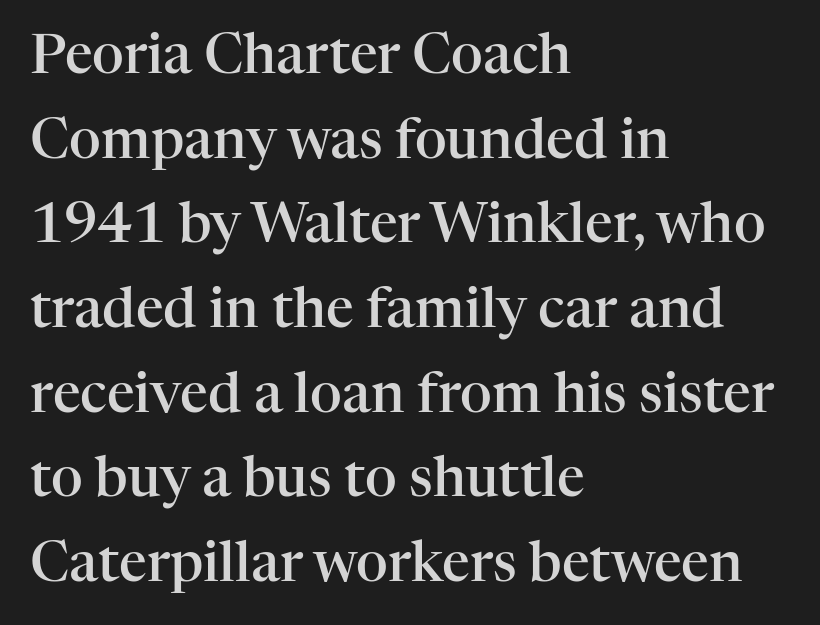
To sum up the face: it has serifs. Rendered with straight, roman letterforms. Do the characters align in a grid? No, the font is proportional. The rendering uses a moderate line-height, typical for paragraphs. The font is running at a semibold setting, under full bold. A typesetter would call this zero additional tracking.
